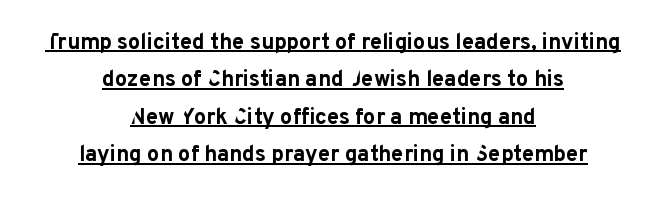
The image shows 22 px bold type, upright; set centered, normal line spacing (1.7x), normal letter spacing, underlined.
